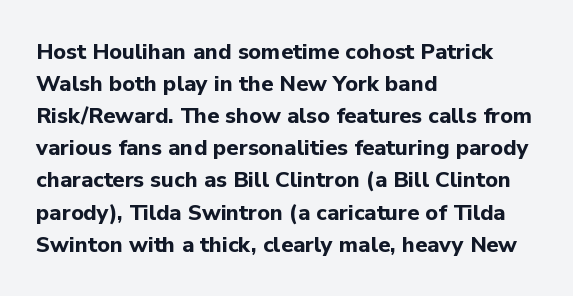
These lines were composed using upright roman letters. Bare-footed words on every line. The vertical gap from one line to the next is medium. Leftover space on each line is placed entirely after the last word. The line texture is even and compact thanks to regular tracking.
